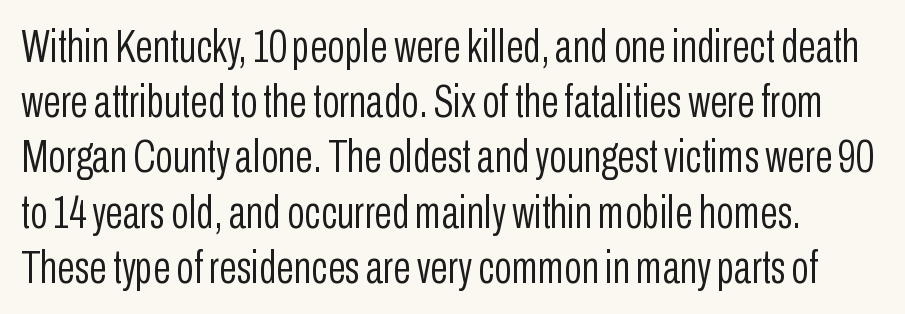
The image shows 46 px light, condensed sans-serif type, upright; set line spacing 1.2x, normal letter spacing, not underlined; low stroke contrast and a medium x-height.
